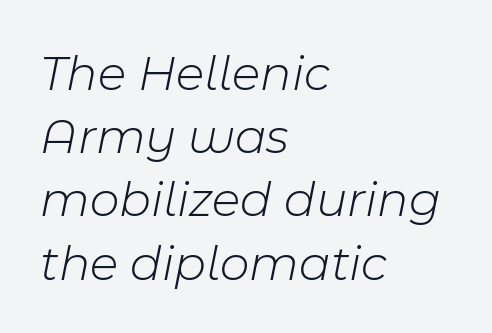
Q: Is the text bold? A: No.
Q: Is the text italic (slanted)? A: Yes, it leans right by about 11 degrees.
Q: Is the text underlined? A: No.
Q: How is the paragraph aligned? A: Left-aligned.
Q: Is the spacing between letters normal or unusually wide? A: Normal.
Q: Width (condensed, normal, or wide)? A: Normal.
Q: Stroke contrast? A: Low.
Q: x-height? A: Medium.
Q: Monospaced? A: No.
